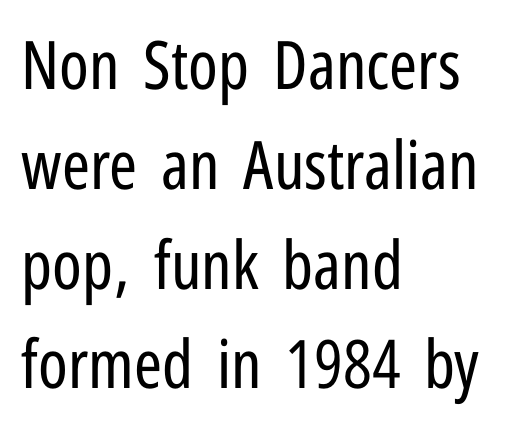
The image shows 67 px regular-weight, condensed sans-serif type, upright; set left-aligned, normal line spacing (1.49x), normal letter spacing, not underlined; low stroke contrast and a medium x-height.
